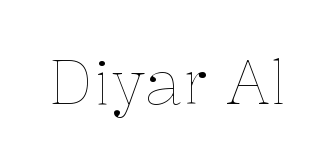
The image shows 62 px thin type, upright; set normal letter spacing, not underlined; low stroke contrast and a medium x-height.
